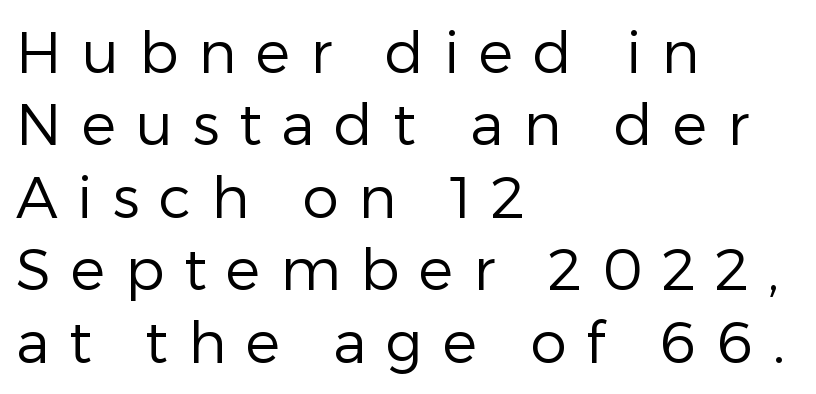
The image shows 58 px regular-weight sans-serif type, upright; set left-aligned, normal line spacing (1.25x), unusually wide letter spacing (+0.34 em), not underlined; low stroke contrast and a medium x-height.
